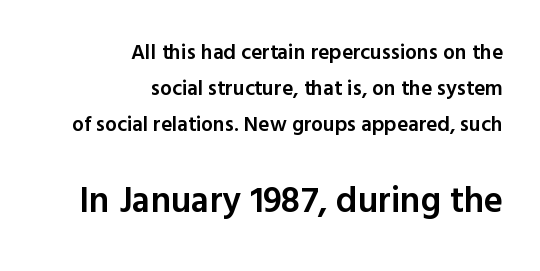
Scale increases going downward across the two blocks. Caption: standard tracking, unaltered. Set as a demibold, roughly 600 on the weight scale. The lines in this sample share a right terminus and differ only in where they begin.
